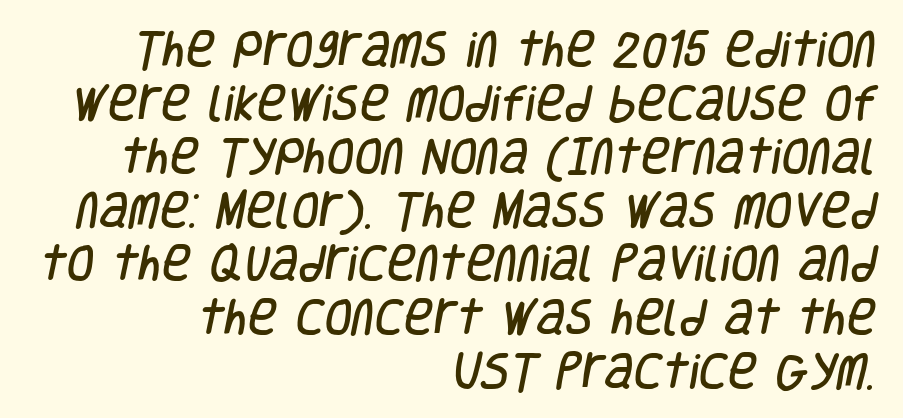
{"serif": "no", "width": "condensed", "stroke_contrast": "low", "x_height": "large", "monospaced": "no", "underline": "no", "align": "right", "line_spacing": "normal", "line_spacing_ratio": 1.34, "letter_spacing": "normal", "letter_spacing_em": 0.0, "glyph_px": 40}
